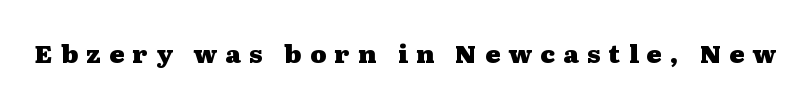
The image shows 25 px bold type, upright; set unusually wide letter spacing (+0.33 em), not underlined.
